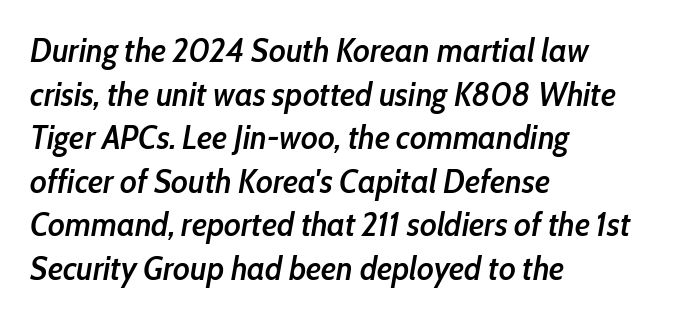
Q: Is the text bold? A: Semi-bold.
Q: Is the text italic (slanted)? A: Yes, it leans right by about 10 degrees.
Q: Is the text underlined? A: No.
Q: How is the paragraph aligned? A: Left-aligned.
Q: Is the spacing between letters normal or unusually wide? A: Normal.
Q: Is the spacing between lines tight, normal or loose? A: Normal.
Q: Width (condensed, normal, or wide)? A: Condensed.
Q: Stroke contrast? A: Low.
Q: x-height? A: Medium.
Q: Monospaced? A: No.
